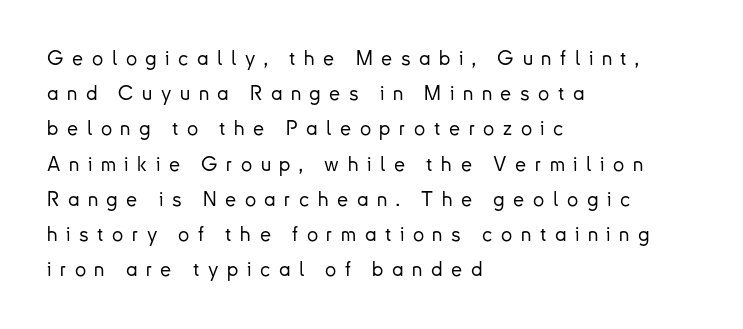
{"italic": "no", "underline": "no", "align": "left", "line_spacing_ratio": 1.76, "letter_spacing": "wide", "letter_spacing_em": 0.43, "glyph_px": 20}
